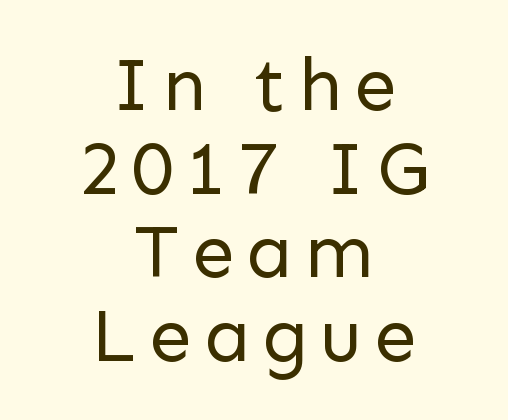
The image shows 76 px regular-weight sans-serif type, upright; set centered, tight line spacing (1.1x), not underlined; low stroke contrast and a medium x-height.
